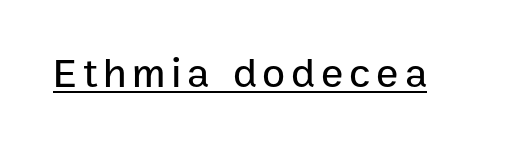
The glyphs are accompanied by a horizontal stroke just below them. You could not count columns in this text — the font is proportionally spaced. The letters stand upright; this is a roman face. The passage shown is typeset with a sans-serif family.
